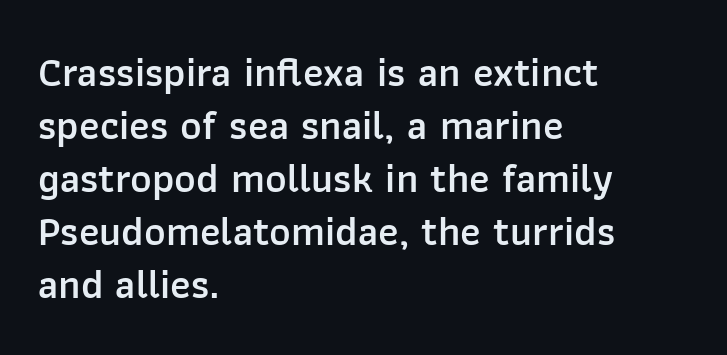
{"serif": "no", "italic": "no", "bold": "semi", "weight": "semibold", "width": "normal", "stroke_contrast": "low", "x_height": "medium", "monospaced": "no", "underline": "no", "align": "left", "line_spacing": "normal", "line_spacing_ratio": 1.29, "letter_spacing": "normal", "letter_spacing_em": 0.0, "glyph_px": 41}
